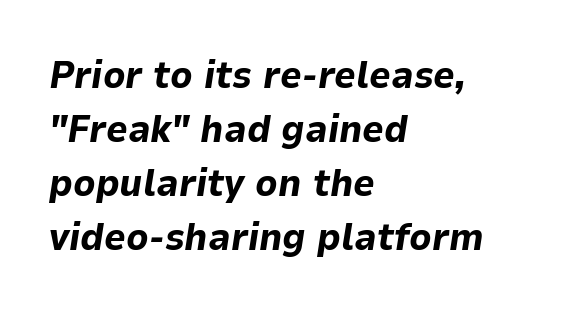
Q: Is the text bold? A: Yes.
Q: Is the text italic (slanted)? A: Yes, it leans right by about 9 degrees.
Q: Is the text underlined? A: No.
Q: How is the paragraph aligned? A: Left-aligned.
Q: Is the spacing between letters normal or unusually wide? A: Normal.
Q: Is the spacing between lines tight, normal or loose? A: Normal.
Q: Width (condensed, normal, or wide)? A: Normal.
Q: Stroke contrast? A: Low.
Q: x-height? A: Medium.
Q: Monospaced? A: No.
